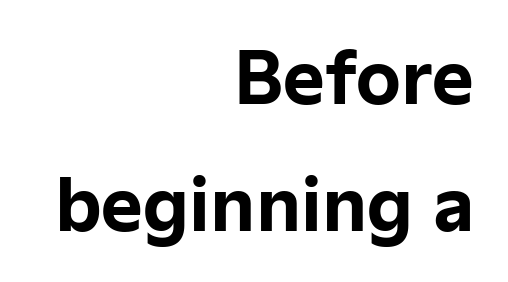
The image shows 71 px bold sans-serif type, upright; set right-aligned, line spacing 1.79x, normal letter spacing, not underlined; low stroke contrast and a medium x-height.
